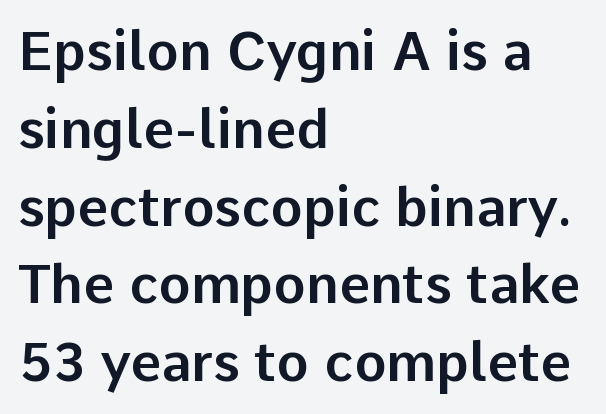
Italic: no, the glyphs are upright roman. The passage shown is not underscored anywhere. Think of a printed novel: that variable character pitch is what you see here. Observe the absence of serifs on each vertical stroke in this sample. Horizontal alignment here is leftward, the default for most running prose. Students, observe: this is what conventionally led text looks like.
